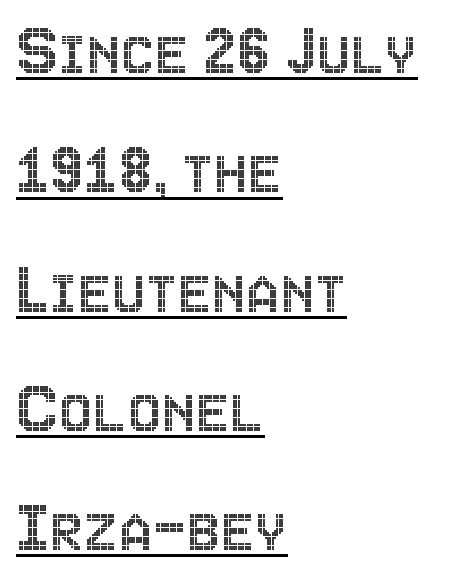
{"italic": "no", "width": "condensed", "x_height": "large", "monospaced": "no", "underline": "yes", "align": "left", "line_spacing": "normal", "line_spacing_ratio": 1.57, "letter_spacing": "normal", "letter_spacing_em": 0.0, "glyph_px": 76}
